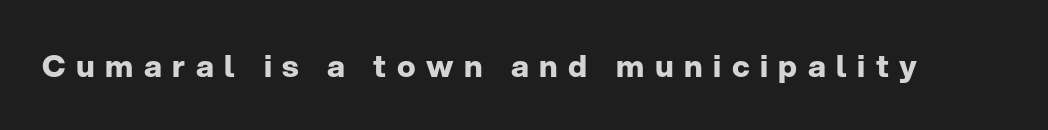
{"serif": "no", "italic": "no", "bold": "yes", "weight": "bold", "width": "normal", "stroke_contrast": "low", "x_height": "medium", "monospaced": "no", "underline": "no", "letter_spacing": "wide", "letter_spacing_em": 0.34, "glyph_px": 31}
